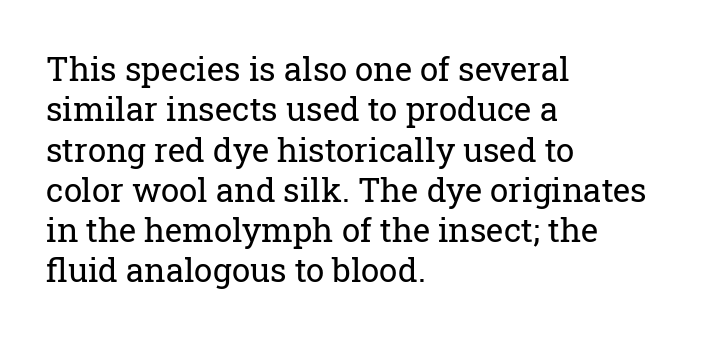
The image shows 33 px regular-weight serif type, upright; set left-aligned, line spacing 1.22x, normal letter spacing, not underlined; low stroke contrast and a medium x-height.
